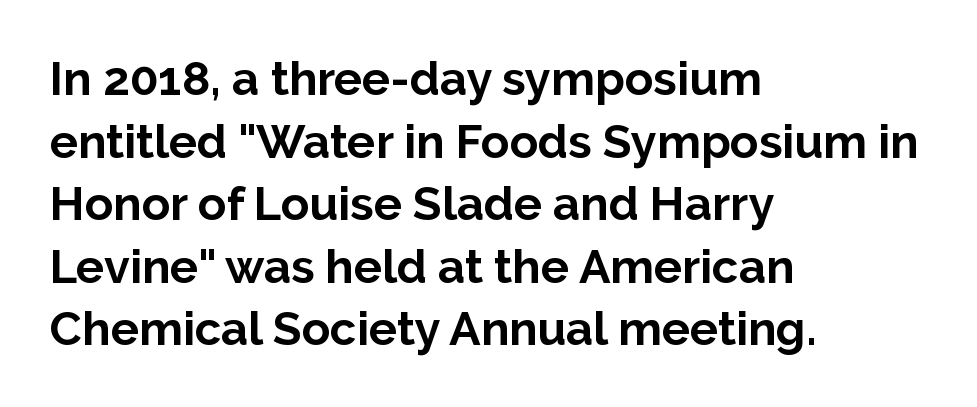
Looks like regular typesetting: each glyph gets only the width it needs. Do the letters lean? They stand straight. The type is set solid horizontally, with unmodified tracking. Chunky letters — that's bold for sure.
